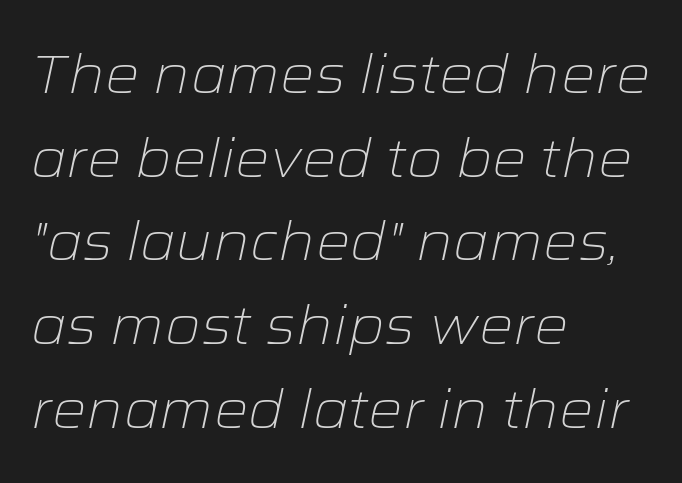
{"italic": "yes", "lean": "right", "slant_degrees": 12, "bold": "no", "weight": "light", "width": "wide", "stroke_contrast": "low", "x_height": "medium", "monospaced": "no", "underline": "no", "align": "left", "line_spacing": "normal", "line_spacing_ratio": 1.55, "letter_spacing": "normal", "letter_spacing_em": 0.0, "glyph_px": 54}
